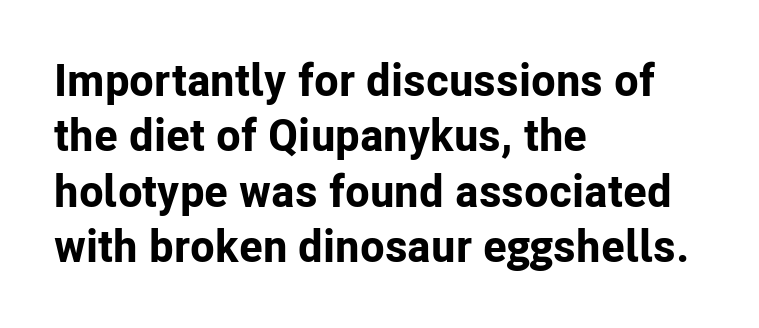
The paragraph has a hard left edge and a soft right edge. If you drew a line through each stem, it would be perfectly vertical. In terms of letterspacing, this is plain default setting. The space directly below the letters is spotless. You'd pick this weight for a headline — it's a proper bold. The passage shown is typed in a proportional face where columns would drift.
